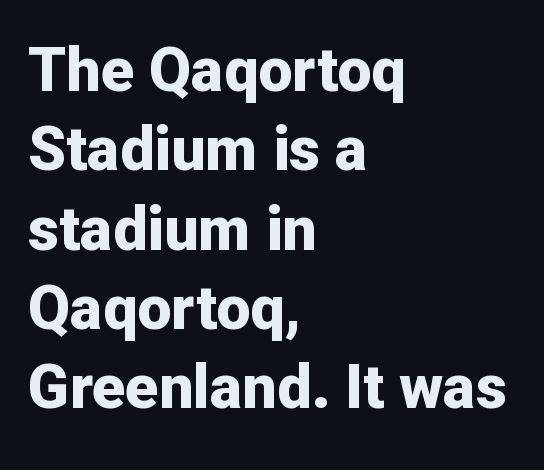
The image shows 61 px bold sans-serif type, upright; set left-aligned, normal line spacing (1.3x), normal letter spacing, not underlined; low stroke contrast and a medium x-height.
